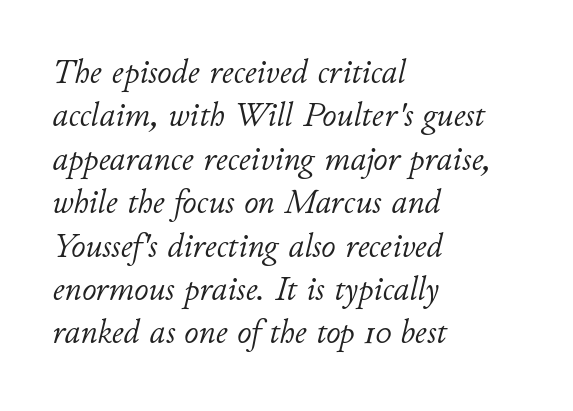
This rendering uses left alignment, leaving the right contour irregular. This sample uses an oblique cut, with every glyph tilted off the vertical. Underline: absent. Between one letter and the next there's only the usual sliver of space. Is the type heavy? It reads as light-to-regular instead.
